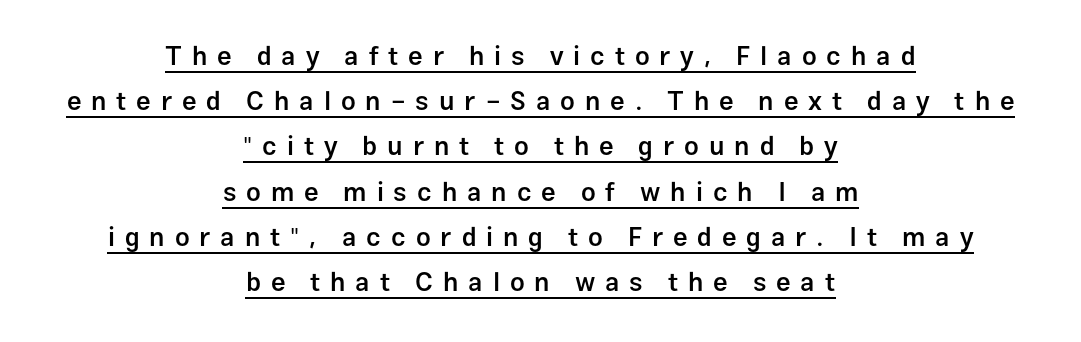
{"italic": "no", "bold": "semi", "underline": "yes", "align": "center", "line_spacing_ratio": 1.74, "letter_spacing": "wide", "letter_spacing_em": 0.38, "glyph_px": 26}
